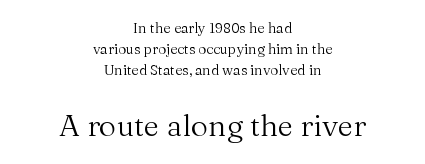
{"serif": "yes", "italic": "no", "bold": "no", "weight": "regular", "width": "normal", "stroke_contrast": "medium", "x_height": "medium", "monospaced": "no", "underline": "no", "align": "center", "line_spacing": "normal", "line_spacing_ratio": 1.51, "letter_spacing": "normal", "letter_spacing_em": 0.0, "larger_block": "second", "size_ratio": 2.14, "glyph_px": 30}
